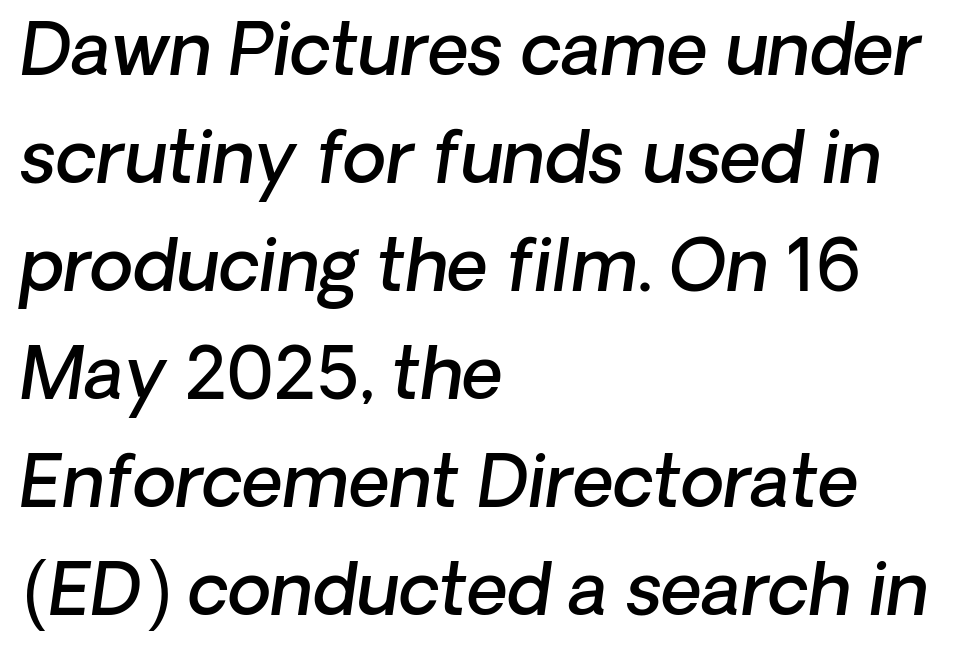
Nobody touched the tracking dial on this one. Is the block centered? No — it sits flush against the left margin. Character widths vary here, with narrow letters taking less room than wide ones. Note: no serifs on the glyphs.
